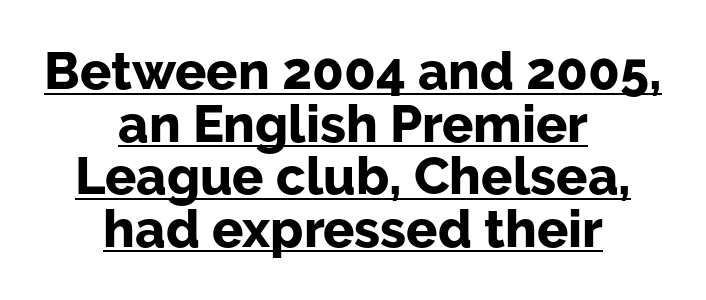
Q: Is the text bold? A: Yes.
Q: Is the text italic (slanted)? A: No, it is upright.
Q: Is the typeface a serif or a sans-serif typeface? A: Sans-serif.
Q: Is the text underlined? A: Yes.
Q: How is the paragraph aligned? A: Centered.
Q: Is the spacing between letters normal or unusually wide? A: Normal.
Q: Is the spacing between lines tight, normal or loose? A: Tight.
Q: Width (condensed, normal, or wide)? A: Normal.
Q: Stroke contrast? A: Low.
Q: x-height? A: Medium.
Q: Monospaced? A: No.
